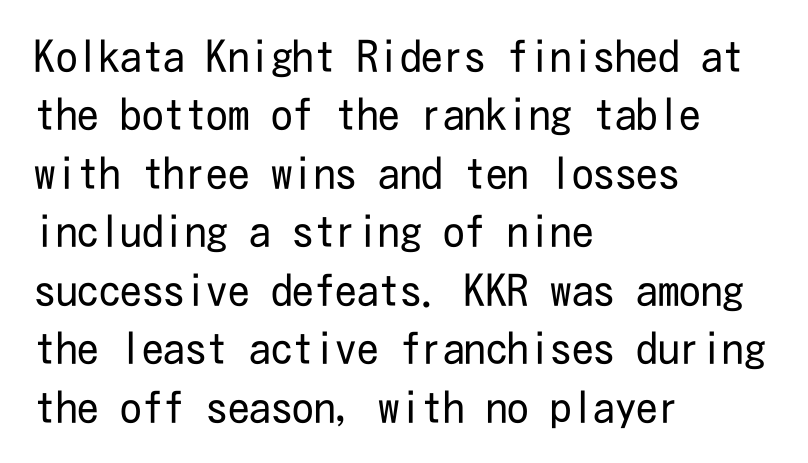
The area under the type is left untouched. Inter-character spacing is left at the font's built-in metrics. Teacher's note: observe the even left margin — that is flush-left alignment. The space between consecutive lines is moderate. Posture: vertical.
